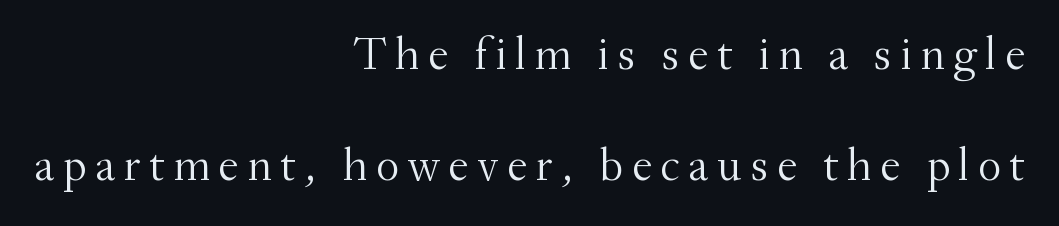
A typesetter would call this proportional, since set widths differ per character. The baseline area is clear. Unlike a clean sans, this face finishes its strokes with serifs. These lines were composed using upright roman letters. Compared with typical paragraphs, the rows here are farther apart. The letterforms sit at book weight or below.
